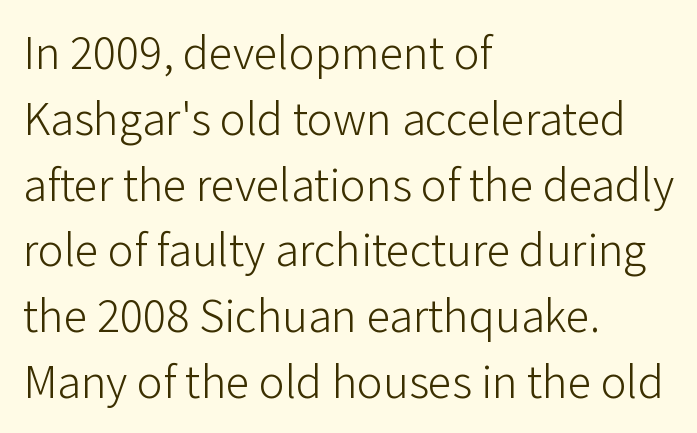
Q: Is the text bold? A: No.
Q: Is the text italic (slanted)? A: No, it is upright.
Q: Is the typeface a serif or a sans-serif typeface? A: Sans-serif.
Q: Is the text underlined? A: No.
Q: How is the paragraph aligned? A: Left-aligned.
Q: Is the spacing between letters normal or unusually wide? A: Normal.
Q: Is the spacing between lines tight, normal or loose? A: Normal.
Q: Width (condensed, normal, or wide)? A: Normal.
Q: Stroke contrast? A: Low.
Q: x-height? A: Medium.
Q: Monospaced? A: No.
